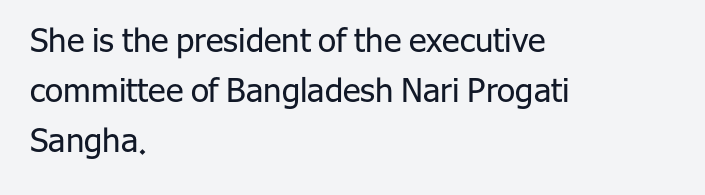
{"serif": "no", "italic": "no", "bold": "no", "weight": "regular", "width": "normal", "stroke_contrast": "low", "x_height": "medium", "monospaced": "no", "underline": "no", "align": "left", "line_spacing": "normal", "line_spacing_ratio": 1.52, "letter_spacing": "normal", "letter_spacing_em": 0.0, "glyph_px": 33}
